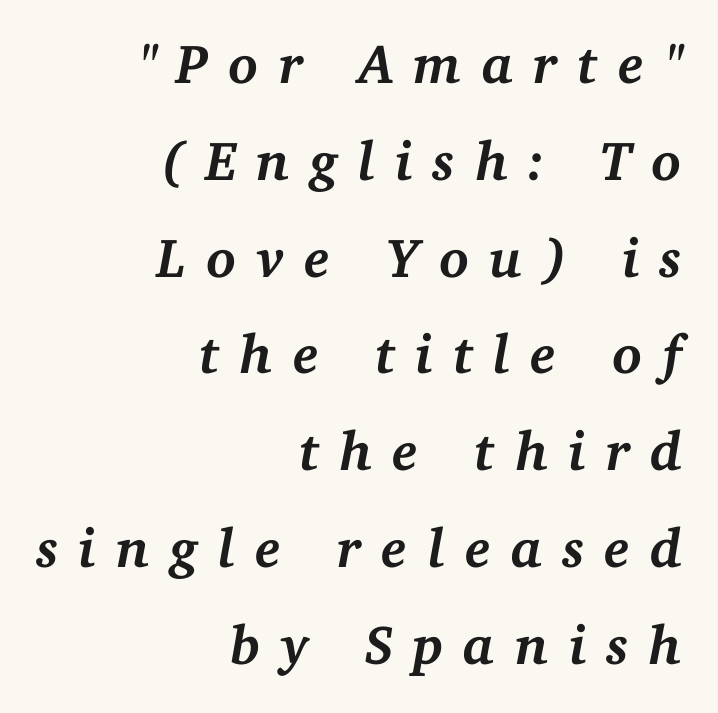
There's an unmistakable incline to the writing here. The designer went with a serif here, giving each stem small feet. Is the block centered? No — it sits flush against the right margin. This is heavy type, rendered in bold. Glance below the letters and you will spot only blank space.
